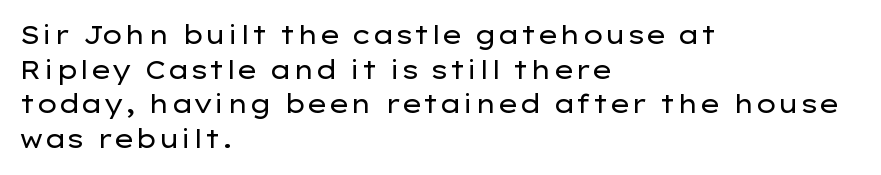
The letters stand straight up with perfectly vertical stems. The typesetter chose a ragged-right arrangement here. What's the leading like? Ordinary, nothing unusual. Nothing unusual about the tracking: characters are spaced as the font intends. Is the stroke heavy? The answer is a plain regular-or-lighter.
